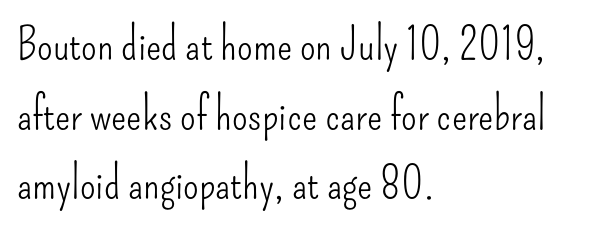
The image shows 45 px light, condensed sans-serif type, upright; set left-aligned, normal line spacing (1.55x), normal letter spacing, not underlined; low stroke contrast and a small x-height.
